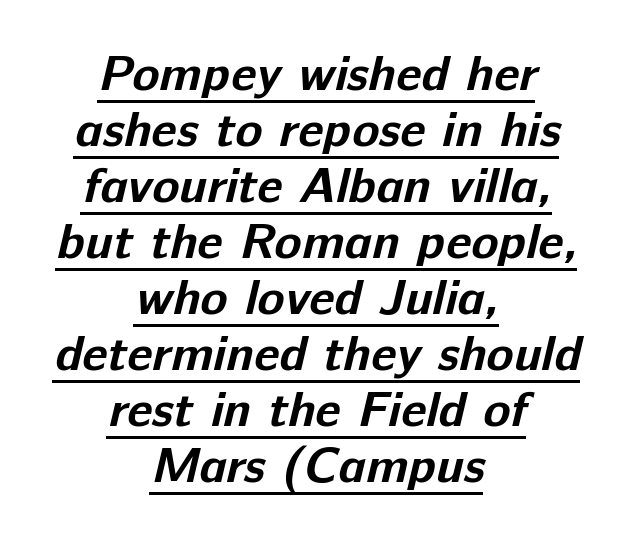
{"serif": "no", "bold": "yes", "weight": "bold", "width": "normal", "stroke_contrast": "low", "x_height": "medium", "monospaced": "no", "underline": "yes", "align": "center", "line_spacing": "tight", "line_spacing_ratio": 1.12, "letter_spacing": "normal", "letter_spacing_em": 0.0, "glyph_px": 50}
